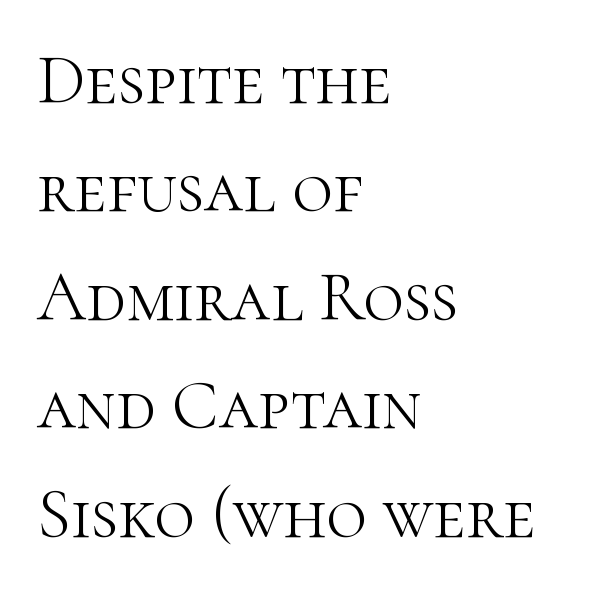
{"serif": "yes", "italic": "no", "bold": "no", "weight": "light", "width": "normal", "stroke_contrast": "high", "x_height": "medium", "monospaced": "no", "underline": "no", "align": "left", "line_spacing": "normal", "line_spacing_ratio": 1.55, "letter_spacing": "normal", "letter_spacing_em": 0.0, "glyph_px": 70}
